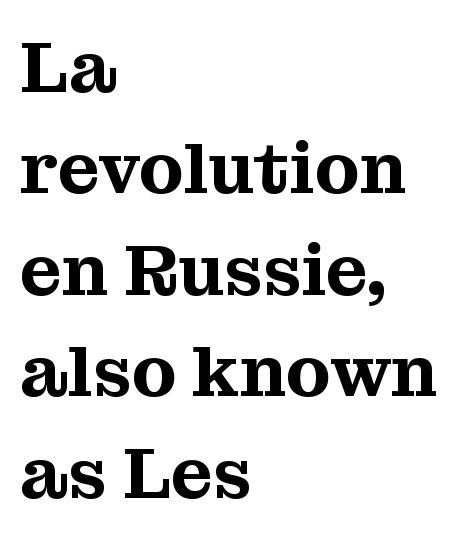
The image shows 73 px serif type, upright; set left-aligned, normal line spacing (1.39x), normal letter spacing, not underlined; medium stroke contrast and a medium x-height.
